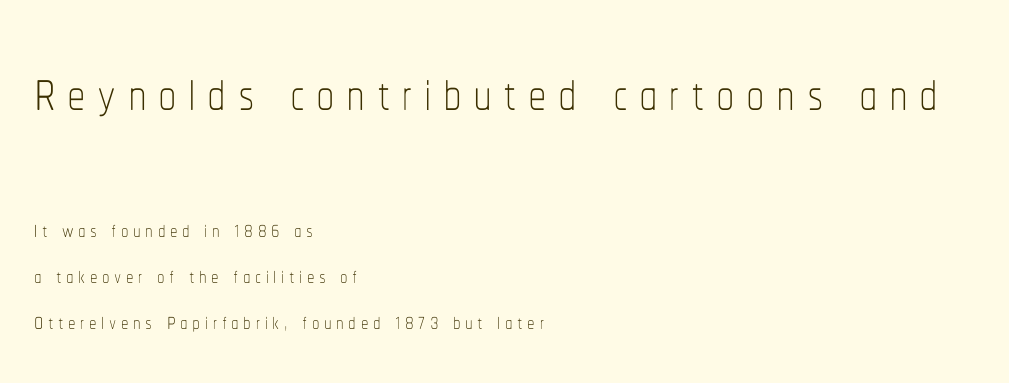
The foot of each line stays bare and open. Evenly set lines give the paragraph a standard silhouette. Visually the block forms a straight wall on the left and a jagged coastline on the right. Stroke thickness stays within the range of a standard reading face or lighter. Large over small — that's the arrangement of the two blocks here. This sample has the flowing, uneven cadence of proportional lettering.
